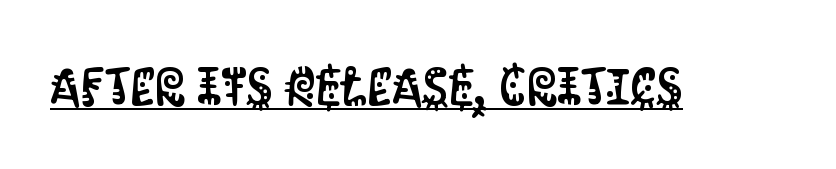
The image shows 52 px condensed sans-serif type, upright; set normal letter spacing, underlined; medium stroke contrast and a large x-height.
